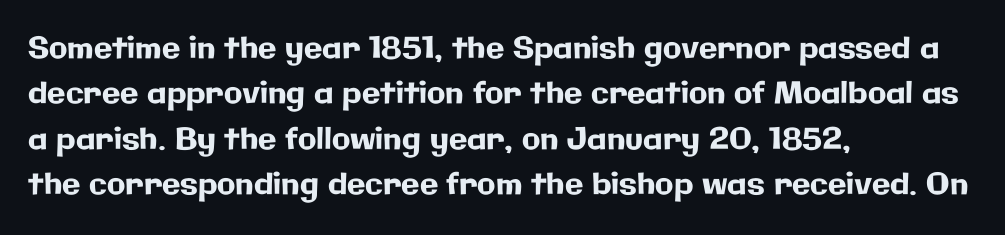
The image shows 30 px sans-serif type, upright; set left-aligned, normal line spacing (1.51x), normal letter spacing, not underlined; low stroke contrast and a medium x-height.
